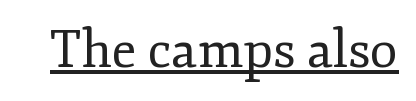
{"serif": "yes", "italic": "no", "bold": "no", "weight": "regular", "width": "normal", "stroke_contrast": "low", "x_height": "small", "monospaced": "no", "underline": "yes", "letter_spacing": "normal", "letter_spacing_em": 0.0, "glyph_px": 51}
